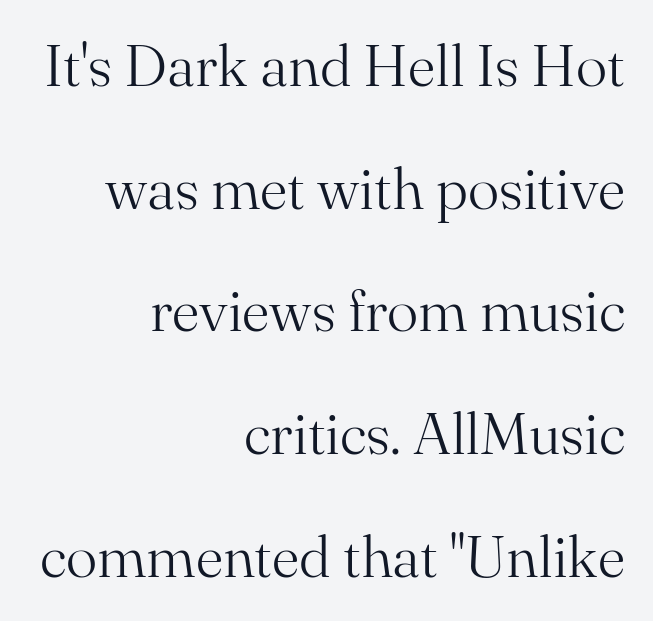
The image shows 59 px light serif type, upright; set right-aligned, loose line spacing (2.08x), normal letter spacing, not underlined; medium stroke contrast and a small x-height.
